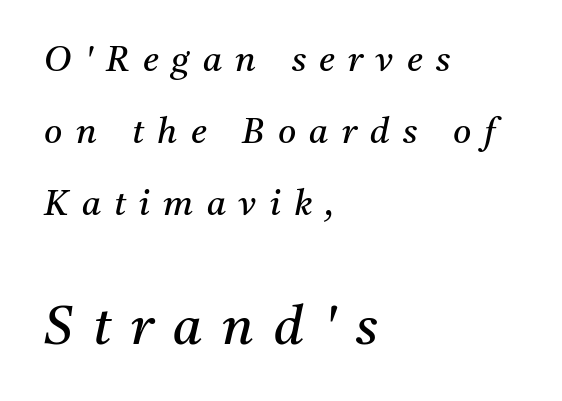
The specimen reads as italic at a glance. Think of a printed novel: that variable character pitch is what you see here. Vertical spacing — loose. Each row of text sits above clean, open space.
